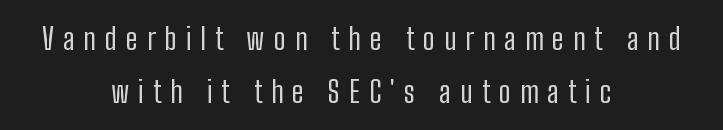
Q: Is the text bold? A: No.
Q: Is the text italic (slanted)? A: No, it is upright.
Q: Is the typeface a serif or a sans-serif typeface? A: Sans-serif.
Q: Is the text underlined? A: No.
Q: How is the paragraph aligned? A: Centered.
Q: Is the spacing between letters normal or unusually wide? A: Unusually wide.
Q: Width (condensed, normal, or wide)? A: Condensed.
Q: Stroke contrast? A: Low.
Q: x-height? A: Medium.
Q: Monospaced? A: No.
